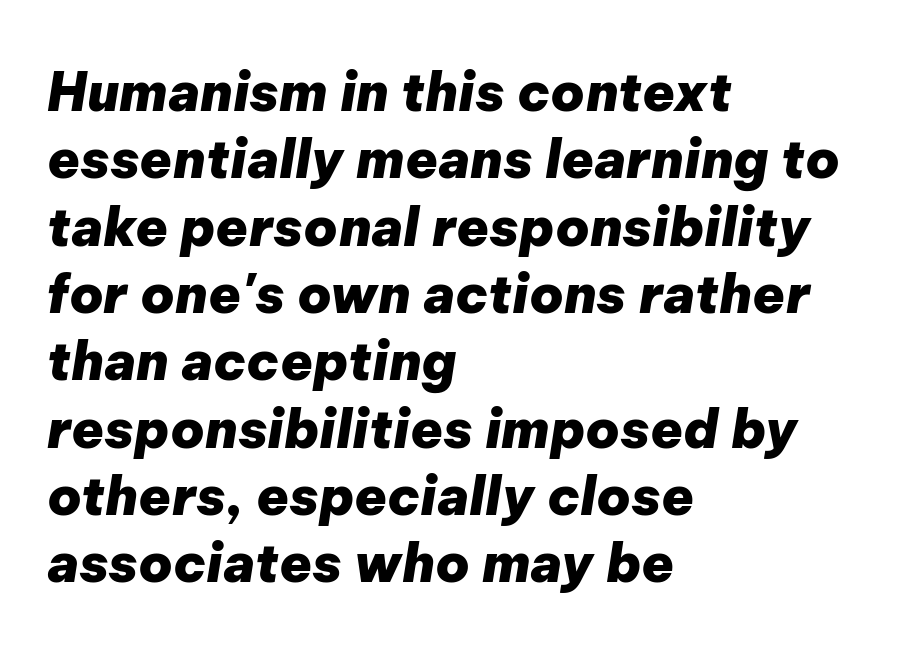
Compared with typical paragraphs, the rows here are spaced about the same. The area under the type is left untouched. Horizontal alignment here is leftward, the default for most running prose. Varying glyph widths throughout — classic text-font behaviour.
